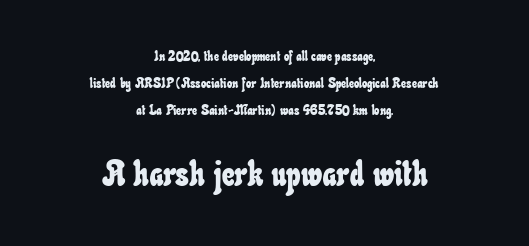
Glyph-to-glyph distance matches everyday printed text. These lines are rendered in a variable-pitch font. Alignment: centered. The words here are not underlined.
